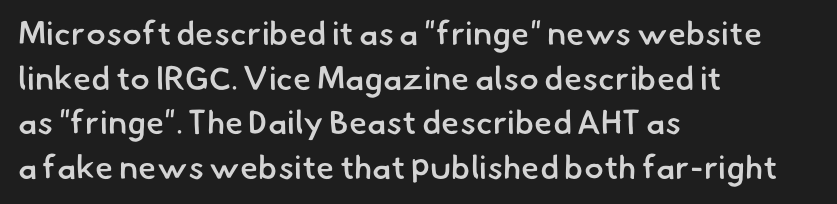
The image shows 33 px semibold sans-serif type; set left-aligned, normal line spacing (1.35x), normal letter spacing, not underlined; low stroke contrast and a small x-height.
